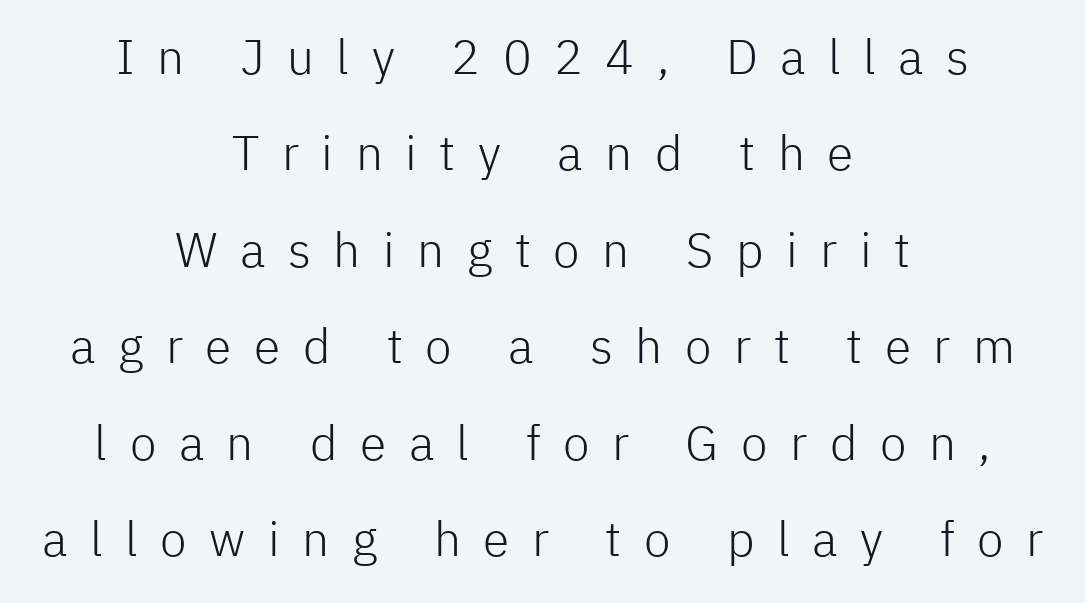
Q: Is the text bold? A: No.
Q: Is the text italic (slanted)? A: No, it is upright.
Q: Is the typeface a serif or a sans-serif typeface? A: Sans-serif.
Q: Is the text underlined? A: No.
Q: How is the paragraph aligned? A: Centered.
Q: Is the spacing between letters normal or unusually wide? A: Unusually wide.
Q: Is the spacing between lines tight, normal or loose? A: Loose.
Q: Width (condensed, normal, or wide)? A: Normal.
Q: Stroke contrast? A: Low.
Q: x-height? A: Medium.
Q: Monospaced? A: No.
